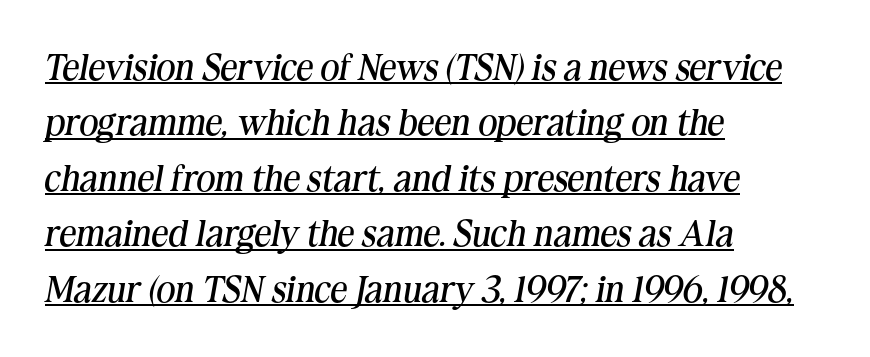
Q: Is the text bold? A: No.
Q: Is the text italic (slanted)? A: Yes, it leans right by about 10 degrees.
Q: Is the typeface a serif or a sans-serif typeface? A: Serif.
Q: Is the text underlined? A: Yes.
Q: How is the paragraph aligned? A: Left-aligned.
Q: Is the spacing between letters normal or unusually wide? A: Normal.
Q: Is the spacing between lines tight, normal or loose? A: Normal.
Q: Width (condensed, normal, or wide)? A: Normal.
Q: Stroke contrast? A: Medium.
Q: x-height? A: Medium.
Q: Monospaced? A: No.
